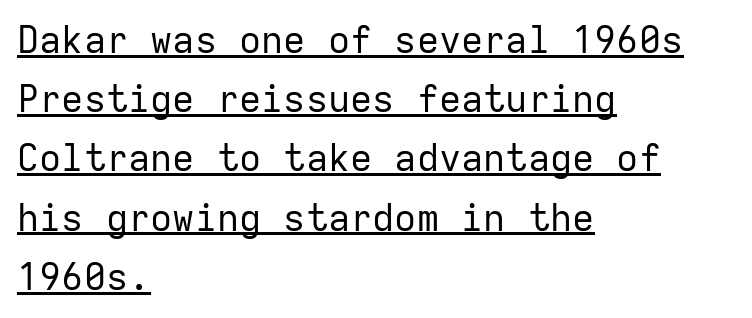
Q: Is the text bold? A: No.
Q: Is the text italic (slanted)? A: No, it is upright.
Q: Is the typeface a serif or a sans-serif typeface? A: Sans-serif.
Q: Is the text underlined? A: Yes.
Q: How is the paragraph aligned? A: Left-aligned.
Q: Is the spacing between letters normal or unusually wide? A: Normal.
Q: Is the spacing between lines tight, normal or loose? A: Normal.
Q: Width (condensed, normal, or wide)? A: Normal.
Q: Stroke contrast? A: Low.
Q: x-height? A: Medium.
Q: Monospaced? A: Yes.
